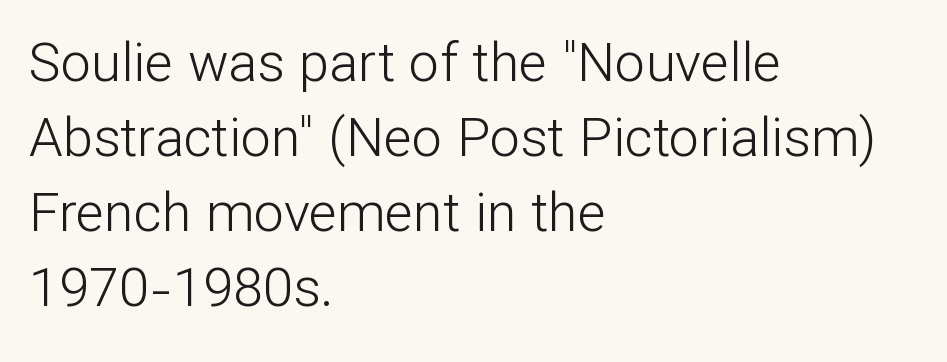
The image shows 54 px light sans-serif type, upright; set left-aligned, normal line spacing (1.39x), normal letter spacing, not underlined; low stroke contrast and a medium x-height.
